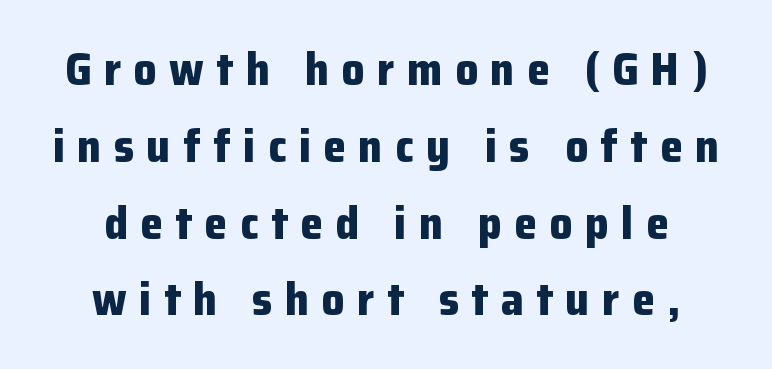
This sample uses a sans-serif face. The paragraph has two soft edges and a firm central axis. You'd pick this weight for a headline — it's a proper bold. Someone cranked the tracking dial way up on this one.
